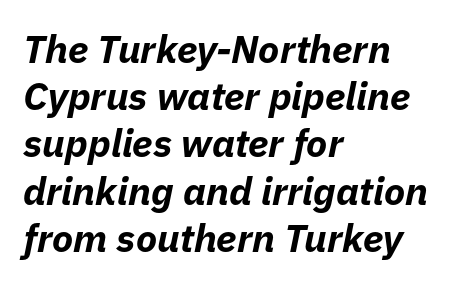
Glyph-to-glyph distance matches everyday printed text. Stroke thickness is high; the sample reads as a true bold. Proportional: the letters do not fall into vertical columns. Characters are canted at an angle relative to the baseline's perpendicular. Each line starts at the same left margin while the right side varies. Underline: absent.
